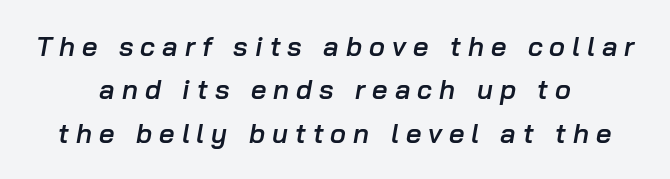
{"italic": "yes", "lean": "right", "slant_degrees": 10, "bold": "semi", "underline": "no", "align": "center", "line_spacing": "normal", "line_spacing_ratio": 1.61, "letter_spacing": "wide", "letter_spacing_em": 0.26, "glyph_px": 27}
